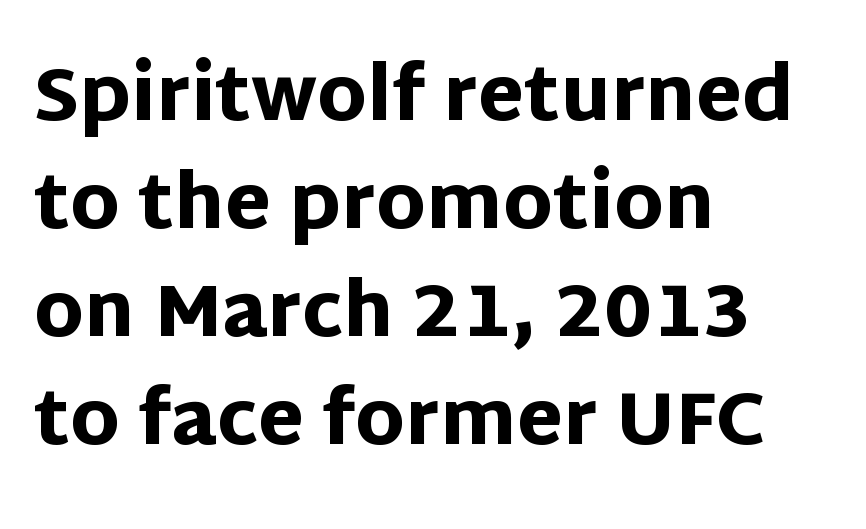
{"serif": "no", "italic": "no", "bold": "yes", "weight": "heavy", "width": "normal", "stroke_contrast": "low", "x_height": "large", "monospaced": "no", "underline": "no", "align": "left", "line_spacing": "normal", "line_spacing_ratio": 1.46, "letter_spacing": "normal", "letter_spacing_em": 0.0, "glyph_px": 74}
